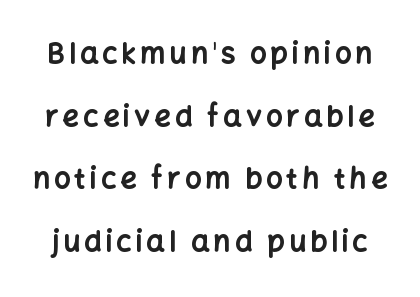
Proportional: the letters do not fall into vertical columns. Bold? Absolutely — the strokes are thick and heavy. Check where the strokes stop: nothing finishes them off — pure sans. The space between consecutive lines is lavish.
